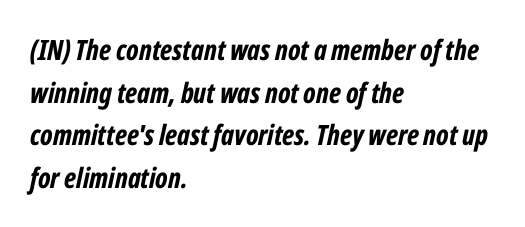
{"italic": "yes", "lean": "right", "slant_degrees": 12, "bold": "yes", "weight": "bold", "width": "condensed", "stroke_contrast": "low", "x_height": "medium", "monospaced": "no", "underline": "no", "align": "left", "line_spacing": "normal", "line_spacing_ratio": 1.52, "letter_spacing": "normal", "letter_spacing_em": 0.0, "glyph_px": 28}
